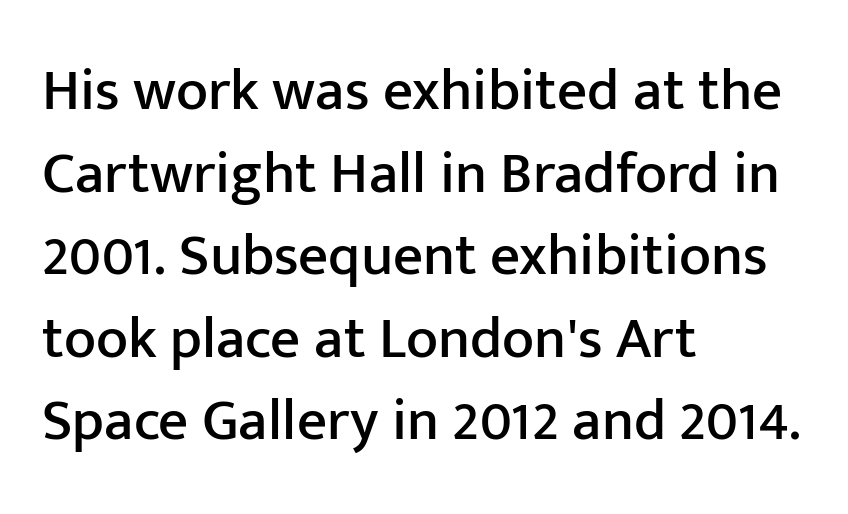
Q: Is the text italic (slanted)? A: No, it is upright.
Q: Is the typeface a serif or a sans-serif typeface? A: Sans-serif.
Q: Is the text underlined? A: No.
Q: How is the paragraph aligned? A: Left-aligned.
Q: Is the spacing between letters normal or unusually wide? A: Normal.
Q: Is the spacing between lines tight, normal or loose? A: Normal.
Q: Width (condensed, normal, or wide)? A: Normal.
Q: Stroke contrast? A: Low.
Q: x-height? A: Medium.
Q: Monospaced? A: No.
